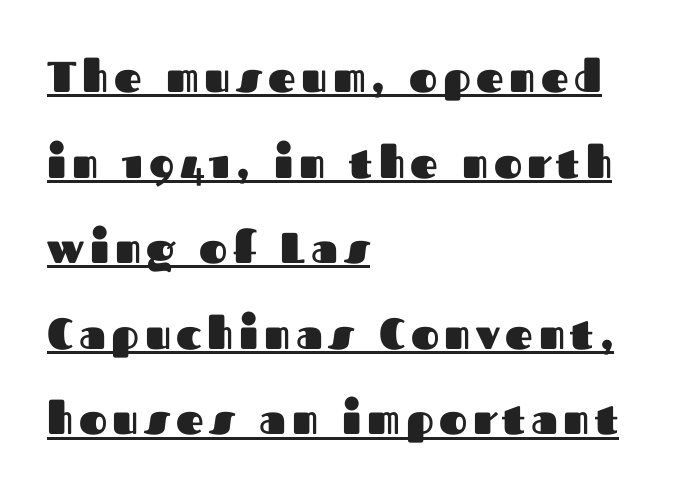
{"serif": "no", "italic": "no", "bold": "yes", "weight": "heavy", "width": "normal", "stroke_contrast": "medium", "x_height": "medium", "monospaced": "no", "underline": "yes", "align": "left", "line_spacing": "loose", "line_spacing_ratio": 1.99, "glyph_px": 43}
